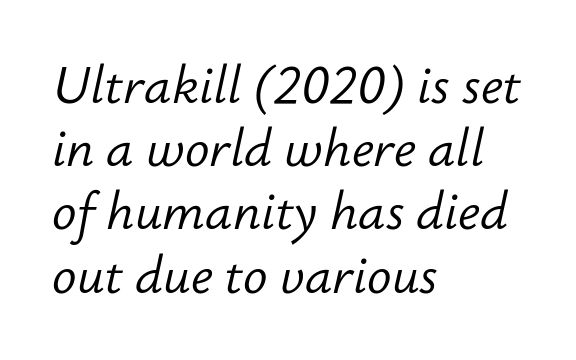
Proportional: the letters do not fall into vertical columns. Yep, that's italic — everything's leaning. Tracking here is standard; glyphs follow each other at the usual distance. No heavy texture on the line: the type isn't bold. Line starts are locked; line ends wander.
